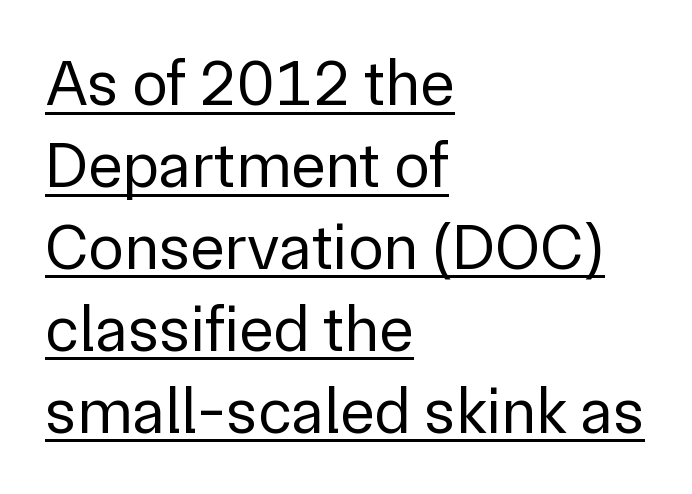
The image shows 65 px regular-weight sans-serif type, upright; set left-aligned, normal line spacing (1.26x), normal letter spacing, underlined; low stroke contrast and a medium x-height.
